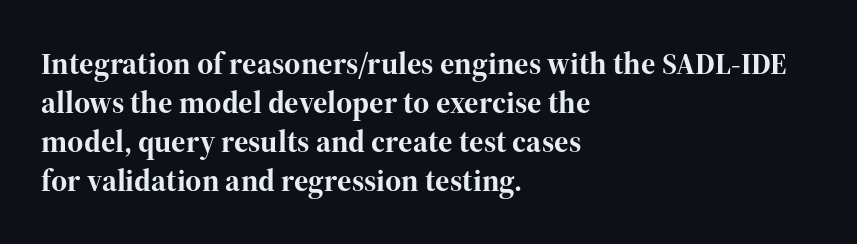
Q: Is the text bold? A: Yes.
Q: Is the text italic (slanted)? A: No, it is upright.
Q: Is the typeface a serif or a sans-serif typeface? A: Serif.
Q: Is the text underlined? A: No.
Q: How is the paragraph aligned? A: Left-aligned.
Q: Is the spacing between letters normal or unusually wide? A: Normal.
Q: Is the spacing between lines tight, normal or loose? A: Normal.
Q: Width (condensed, normal, or wide)? A: Normal.
Q: Stroke contrast? A: High.
Q: x-height? A: Medium.
Q: Monospaced? A: No.
